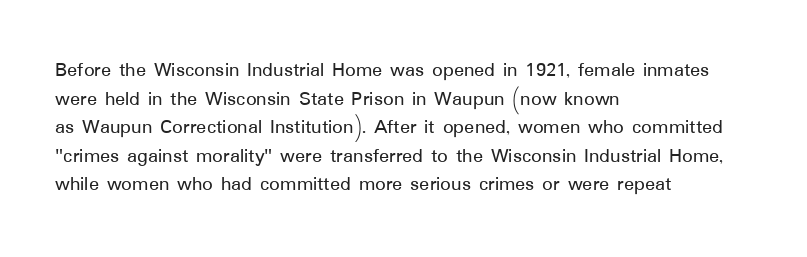
{"italic": "no", "underline": "no", "align": "left", "line_spacing": "normal", "line_spacing_ratio": 1.36, "letter_spacing": "normal", "letter_spacing_em": 0.0, "glyph_px": 21}
